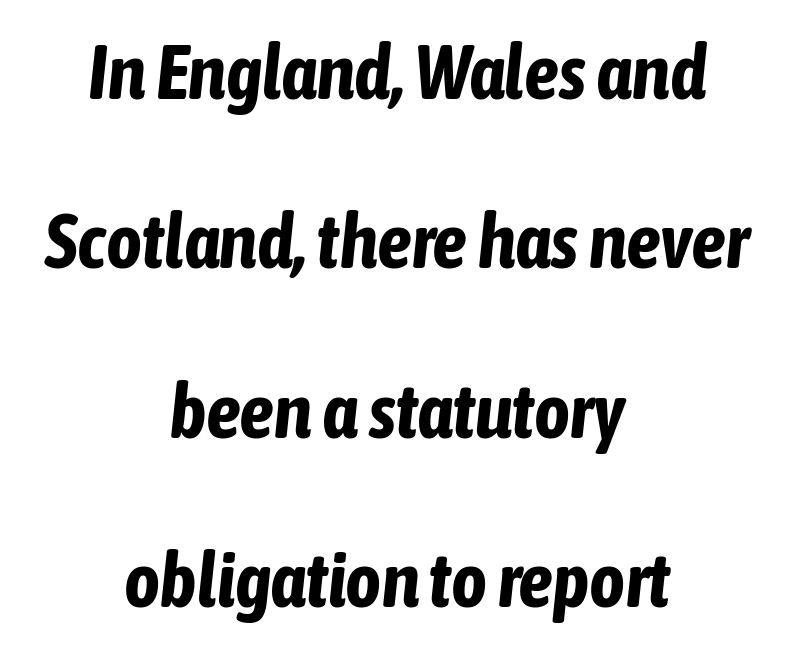
The face used here has a pronounced slope to its letters. Widely set lines give the paragraph a tall, airy silhouette. Line starts and ends both wander, symmetrically. Glyph-to-glyph distance matches everyday printed text. How heavy is the stroke? Heavy — this is a bold. Looks like regular typesetting: each glyph gets only the width it needs.
